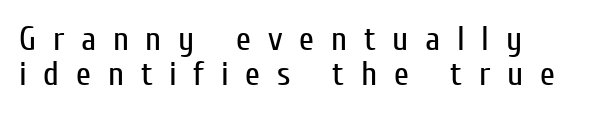
Caption: multi-line text, flush left, ragged right. Characters follow at a spacing far wider than the type designer built in. The typeface chosen for these lines omits serifs. Letters rest on an invisible, unmarked baseline. Spacing verdict: proportional, widths tailored to each character. Style check: upright.
